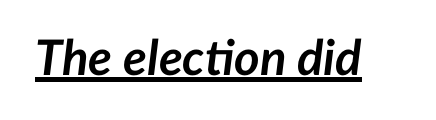
{"italic": "yes", "lean": "right", "slant_degrees": 7, "bold": "yes", "weight": "semibold", "width": "normal", "stroke_contrast": "low", "x_height": "medium", "monospaced": "no", "underline": "yes", "letter_spacing": "normal", "letter_spacing_em": 0.0, "glyph_px": 49}
